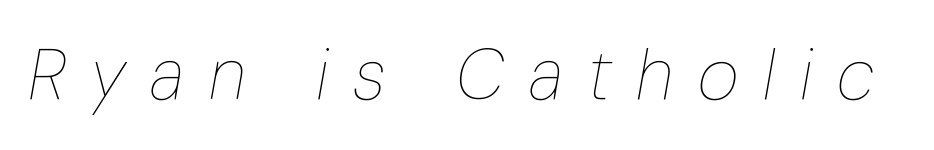
The strip under each line holds only bare page. The horizontal fit of the characters is loose and conspicuously gappy. You could not count columns in this text — the font is proportionally spaced. Observe the lean: these are italic letterforms.
